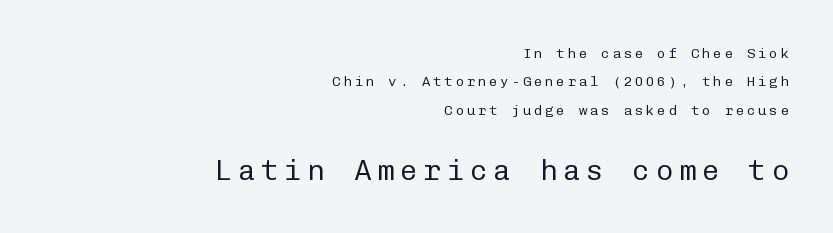
Q: Is the text bold? A: No.
Q: Is the text italic (slanted)? A: No, it is upright.
Q: Is the typeface a serif or a sans-serif typeface? A: Sans-serif.
Q: Is the text underlined? A: No.
Q: How is the paragraph aligned? A: Right-aligned.
Q: Is the spacing between letters normal or unusually wide? A: Unusually wide.
Q: Is the spacing between lines tight, normal or loose? A: Loose.
Q: Which block of text is set in a larger size, the first (top) or the second (bottom)? A: The second (bottom) one.
Q: Width (condensed, normal, or wide)? A: Normal.
Q: Stroke contrast? A: Low.
Q: x-height? A: Medium.
Q: Monospaced? A: Yes.
